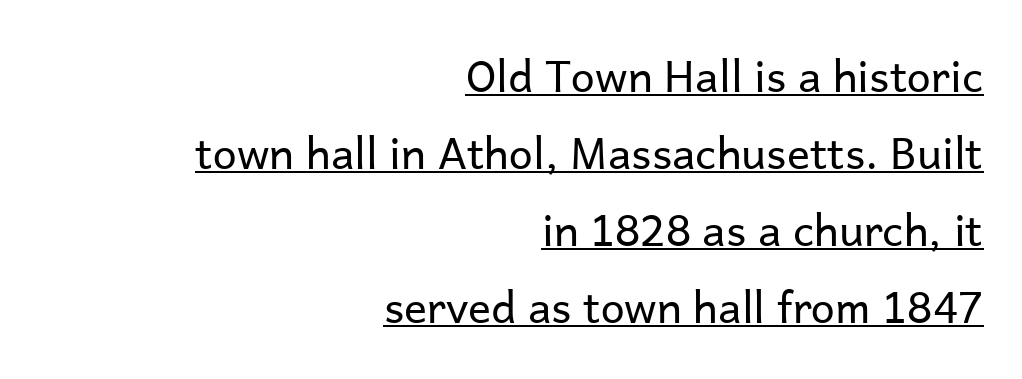
{"serif": "no", "italic": "no", "bold": "no", "weight": "regular", "width": "normal", "stroke_contrast": "low", "x_height": "medium", "monospaced": "no", "underline": "yes", "align": "right", "line_spacing_ratio": 1.79, "letter_spacing": "normal", "letter_spacing_em": 0.0, "glyph_px": 43}
